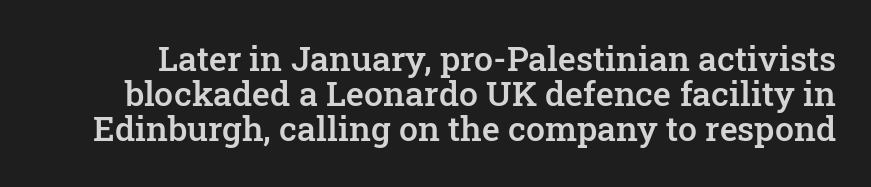
Q: Is the text bold? A: Semi-bold.
Q: Is the text italic (slanted)? A: No, it is upright.
Q: Is the typeface a serif or a sans-serif typeface? A: Serif.
Q: Is the text underlined? A: No.
Q: Is the spacing between letters normal or unusually wide? A: Normal.
Q: Is the spacing between lines tight, normal or loose? A: Tight.
Q: Width (condensed, normal, or wide)? A: Normal.
Q: Stroke contrast? A: Low.
Q: x-height? A: Medium.
Q: Monospaced? A: No.
